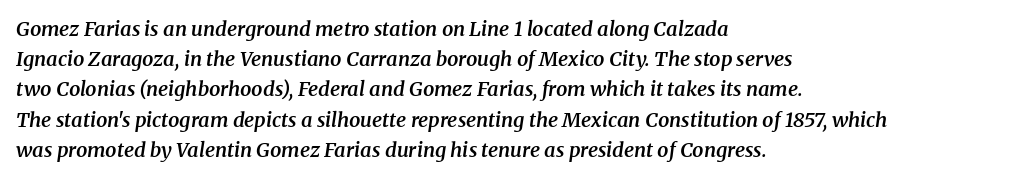
{"italic": "yes", "lean": "right", "slant_degrees": 8, "bold": "semi", "underline": "no", "align": "left", "line_spacing": "normal", "line_spacing_ratio": 1.51, "letter_spacing": "normal", "letter_spacing_em": 0.0, "glyph_px": 20}
